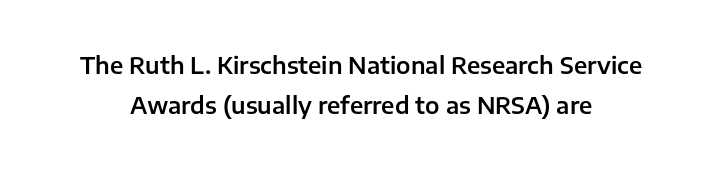
{"italic": "no", "underline": "no", "line_spacing_ratio": 1.74, "letter_spacing": "normal", "letter_spacing_em": 0.0, "glyph_px": 23}
